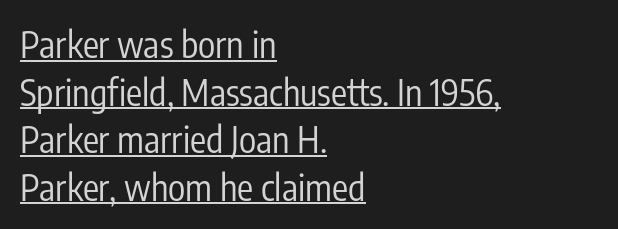
{"serif": "no", "italic": "no", "bold": "no", "weight": "regular", "width": "condensed", "stroke_contrast": "low", "x_height": "medium", "monospaced": "no", "underline": "yes", "align": "left", "line_spacing": "normal", "line_spacing_ratio": 1.32, "letter_spacing": "normal", "letter_spacing_em": 0.0, "glyph_px": 36}
